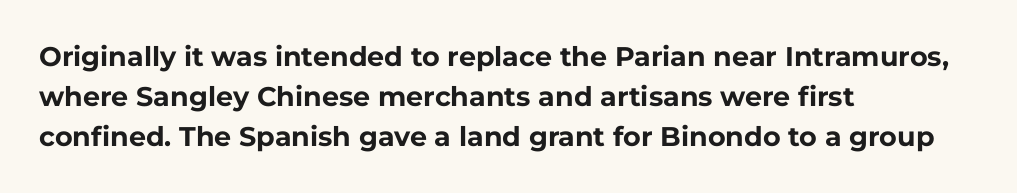
The rag falls on the right side of this text block. The axis of the letterforms is exactly vertical. Descender tails drop into unmarked territory. Inter-character spacing is left at the font's built-in metrics. Heavy, bold letterforms.
